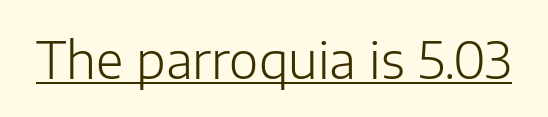
Varying glyph widths throughout — classic text-font behaviour. The sample's only ornament is a line tracing under the words. Compared with a typical body face, this is equally light or lighter still. The letters sit at their default tracking, neither squeezed nor spread. The letters stand straight up with perfectly vertical stems. The characters display no serif detailing; their extremities are plain.
